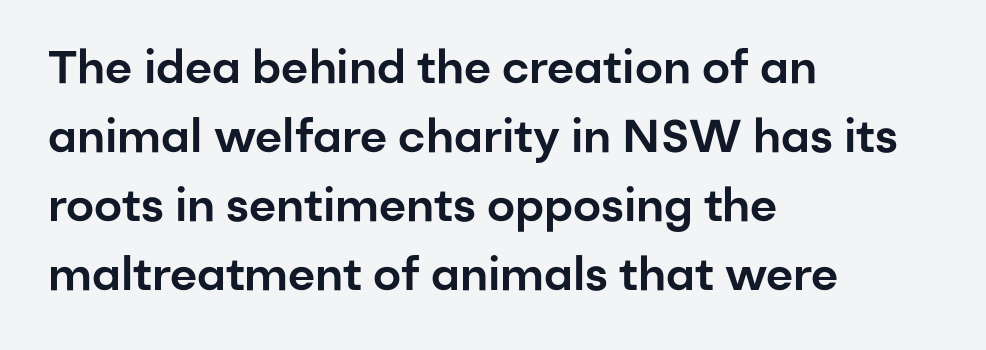
Q: Is the text italic (slanted)? A: No, it is upright.
Q: Is the typeface a serif or a sans-serif typeface? A: Sans-serif.
Q: Is the text underlined? A: No.
Q: How is the paragraph aligned? A: Left-aligned.
Q: Is the spacing between letters normal or unusually wide? A: Normal.
Q: Is the spacing between lines tight, normal or loose? A: Normal.
Q: Width (condensed, normal, or wide)? A: Normal.
Q: Stroke contrast? A: Low.
Q: x-height? A: Medium.
Q: Monospaced? A: No.
